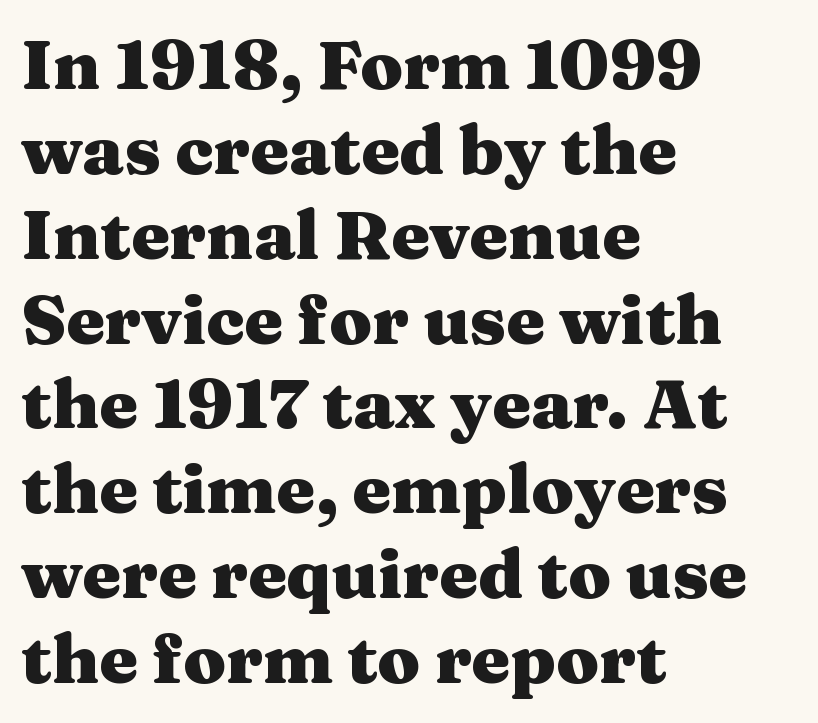
The image shows 69 px heavy, wide serif type, upright; set left-aligned, line spacing 1.23x, normal letter spacing, not underlined; medium stroke contrast and a medium x-height.
